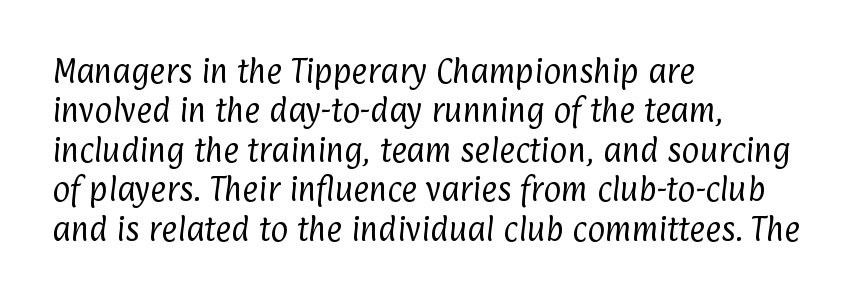
Honestly, there is no underline to notice here at all. Regarding leading, the lines here are spaced in the standard way. The gaps between neighbouring characters are ordinary and unremarkable. One-word summary of the alignment: left. The weight would be labelled regular, book, light, or lighter still.
